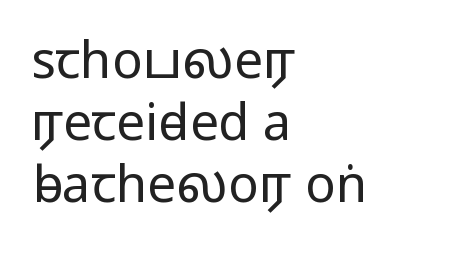
{"serif": "no", "italic": "no", "width": "wide", "stroke_contrast": "medium", "monospaced": "no", "underline": "no", "align": "left", "line_spacing_ratio": 1.22, "letter_spacing": "normal", "letter_spacing_em": 0.0, "glyph_px": 51}
